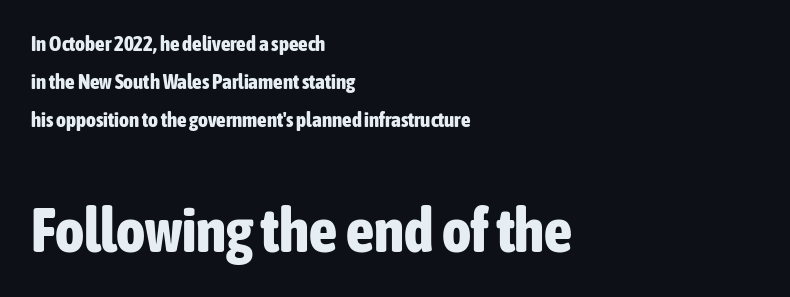
A typesetter would call this zero additional tracking. Typesetter's note — lower block bumped up in size, upper block left smaller. Observe the absence of serifs on each vertical stroke in this sample. The setting favours the left margin, as ordinary paragraphs usually do. The font's upright variant was chosen for this text.
